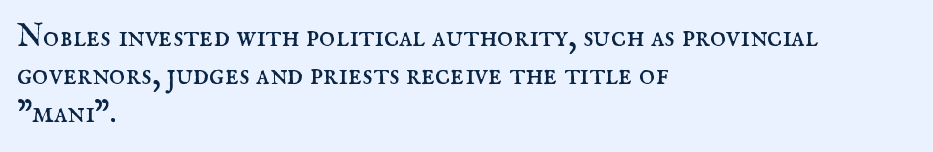
The image shows 31 px regular-weight serif type, upright; set left-aligned, line spacing 1.23x, normal letter spacing, not underlined; medium stroke contrast and a small x-height.
